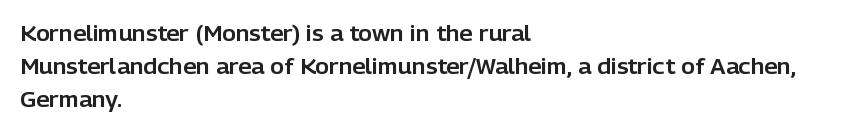
Do the letters lean? They stand straight. You could call the tracking neutral — neither tight nor loose. The passage shown is not underscored anywhere. The ragged edge is on the right, which tells us the setting is flush left. Students, observe: this is what conventionally led text looks like.
